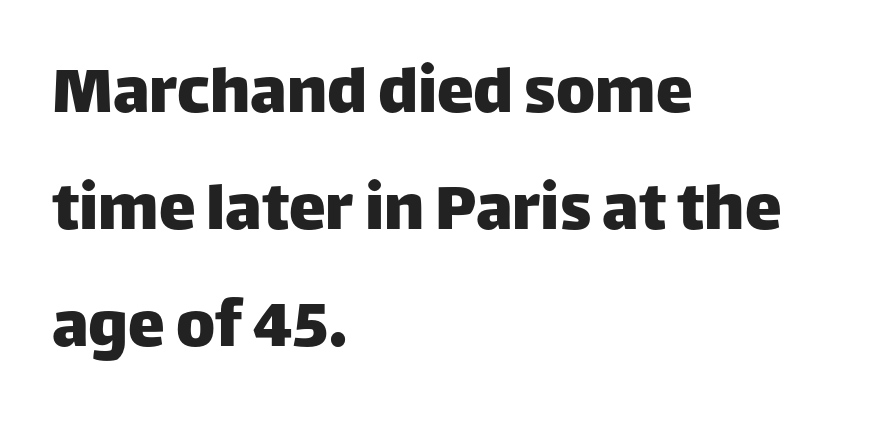
{"serif": "no", "italic": "no", "width": "normal", "stroke_contrast": "low", "x_height": "large", "monospaced": "no", "underline": "no", "align": "left", "line_spacing": "normal", "line_spacing_ratio": 1.58, "letter_spacing": "normal", "letter_spacing_em": 0.0, "glyph_px": 74}
